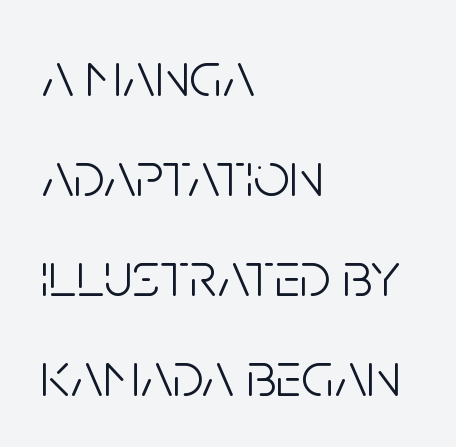
Where is the straight margin? On the left. Serif or sans? Sans — the stroke terminals are bare. The vertical gap from one line to the next is medium. Weight: in the light-to-regular range.
